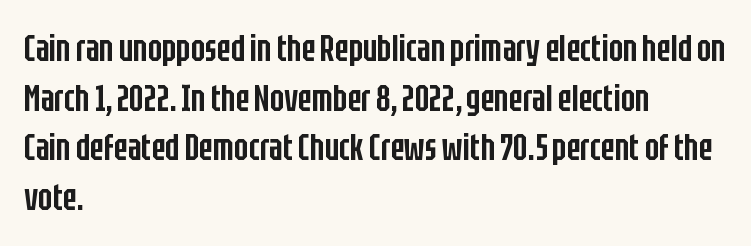
Q: Is the text bold? A: Semi-bold.
Q: Is the text italic (slanted)? A: No, it is upright.
Q: Is the typeface a serif or a sans-serif typeface? A: Sans-serif.
Q: Is the text underlined? A: No.
Q: How is the paragraph aligned? A: Left-aligned.
Q: Is the spacing between letters normal or unusually wide? A: Normal.
Q: Is the spacing between lines tight, normal or loose? A: Normal.
Q: Width (condensed, normal, or wide)? A: Condensed.
Q: Stroke contrast? A: Low.
Q: x-height? A: Large.
Q: Monospaced? A: No.
